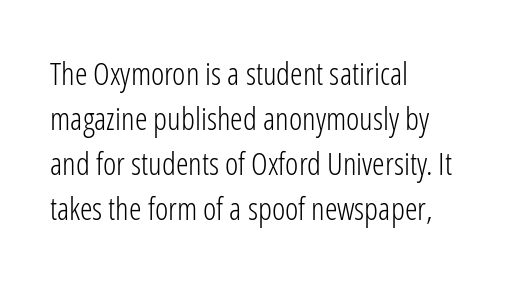
The image shows 32 px light, condensed sans-serif type, upright; set left-aligned, normal line spacing (1.41x), normal letter spacing, not underlined; low stroke contrast and a medium x-height.
